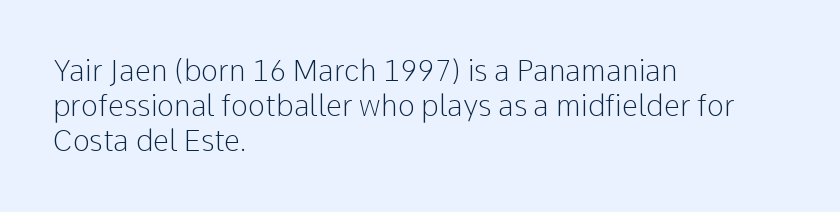
Quick note: underline off. Note the varied advance widths — an 'i' is clearly narrower than an 'm'. Short and long lines alike share a common starting point at left. The font family rendered here belongs to the sans-serif group.
